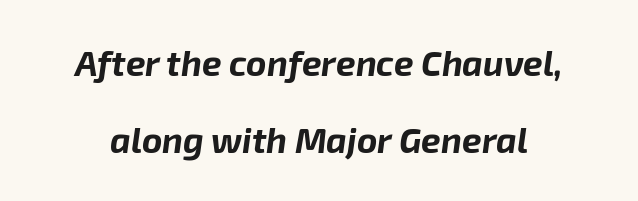
Q: Is the text bold? A: Yes.
Q: Is the text italic (slanted)? A: Yes, it leans right by about 8 degrees.
Q: Is the text underlined? A: No.
Q: Is the spacing between letters normal or unusually wide? A: Normal.
Q: Is the spacing between lines tight, normal or loose? A: Loose.
Q: Width (condensed, normal, or wide)? A: Normal.
Q: Stroke contrast? A: Low.
Q: x-height? A: Medium.
Q: Monospaced? A: No.
